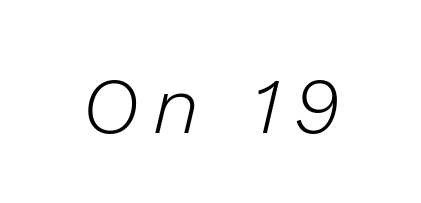
Q: Is the text bold? A: No.
Q: Is the text italic (slanted)? A: Yes, it leans right by about 13 degrees.
Q: Is the text underlined? A: No.
Q: Width (condensed, normal, or wide)? A: Normal.
Q: Stroke contrast? A: Low.
Q: x-height? A: Medium.
Q: Monospaced? A: No.
